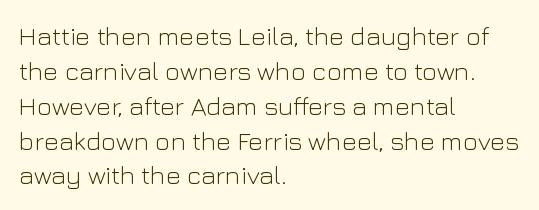
The strip under each line holds only bare page. Short note: letters normally spaced. The axis of the letterforms is exactly vertical. Line spacing here is normal. The rendering anchors every line to the left-hand side.
